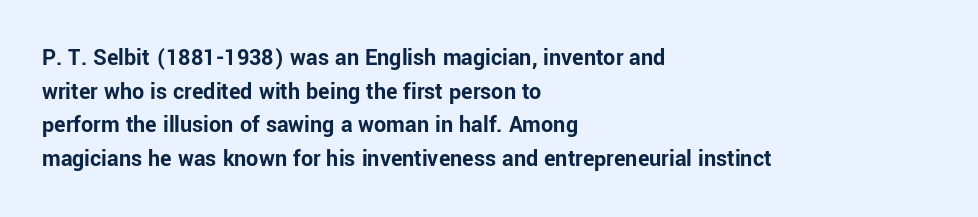
Q: Is the text bold? A: Yes.
Q: Is the text italic (slanted)? A: No, it is upright.
Q: Is the text underlined? A: No.
Q: How is the paragraph aligned? A: Left-aligned.
Q: Is the spacing between letters normal or unusually wide? A: Normal.
Q: Is the spacing between lines tight, normal or loose? A: Normal.
